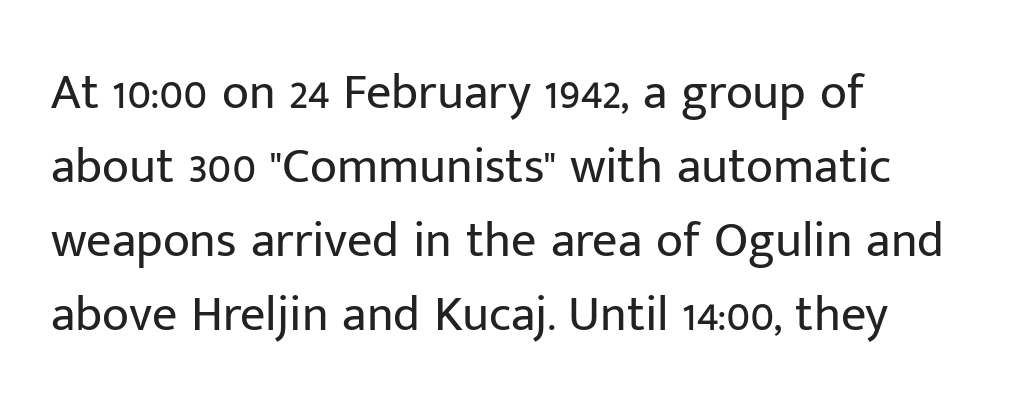
The image shows 50 px regular-weight sans-serif type, upright; set left-aligned, normal line spacing (1.48x), normal letter spacing, not underlined; low stroke contrast and a medium x-height.
